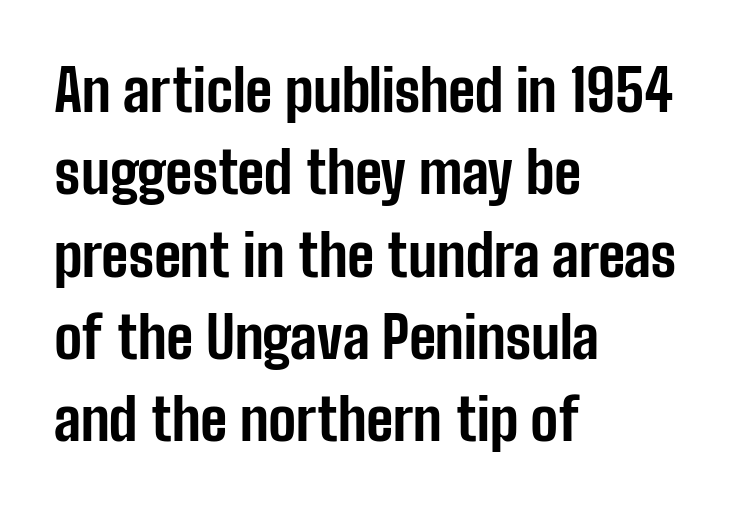
Q: Is the text bold? A: Yes.
Q: Is the text italic (slanted)? A: No, it is upright.
Q: Is the typeface a serif or a sans-serif typeface? A: Sans-serif.
Q: Is the text underlined? A: No.
Q: How is the paragraph aligned? A: Left-aligned.
Q: Is the spacing between letters normal or unusually wide? A: Normal.
Q: Is the spacing between lines tight, normal or loose? A: Normal.
Q: Width (condensed, normal, or wide)? A: Condensed.
Q: Stroke contrast? A: Low.
Q: x-height? A: Medium.
Q: Monospaced? A: No.
